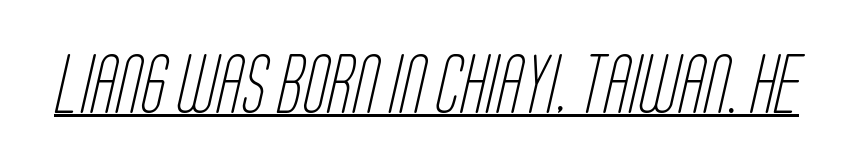
A typesetter would call this proportional, since set widths differ per character. Stroke thickness stays within the range of a standard reading face or lighter. Underlined type. The characters display no serif detailing; their extremities are plain. What stands out about the letter spacing? Nothing — it is the standard amount.
